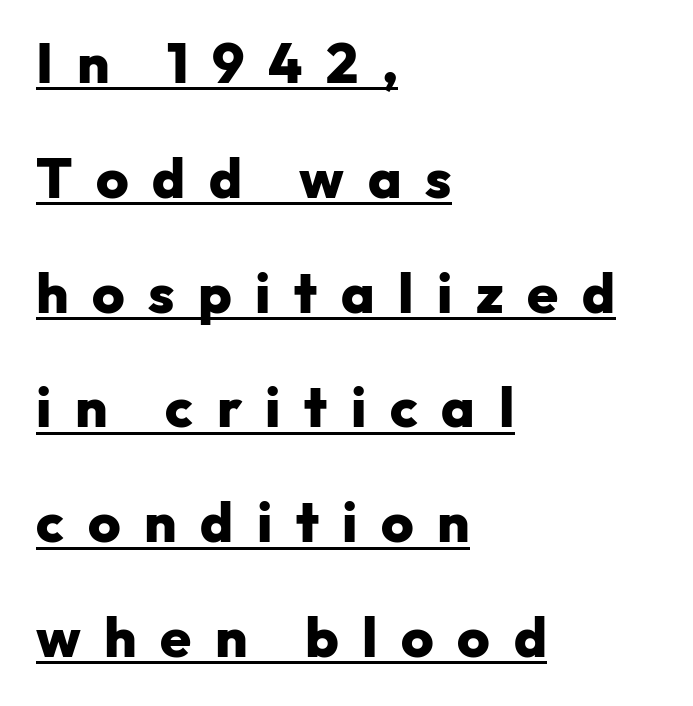
{"serif": "no", "italic": "no", "bold": "yes", "weight": "heavy", "width": "normal", "stroke_contrast": "low", "x_height": "medium", "monospaced": "no", "underline": "yes", "align": "left", "line_spacing": "loose", "line_spacing_ratio": 2.05, "letter_spacing": "wide", "letter_spacing_em": 0.42, "glyph_px": 56}
